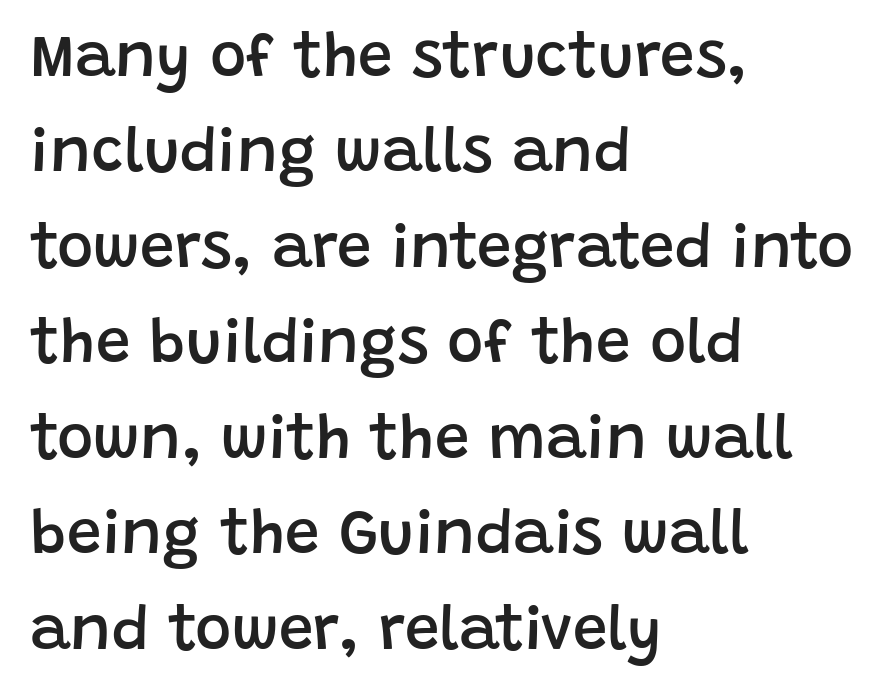
Vertically, the passage feels balanced, rows spaced as you'd expect. Typographic density is moderately raised because the face is semibold. Characters remain perfectly vertical along every line. There is no visible air inserted between adjacent glyphs.
